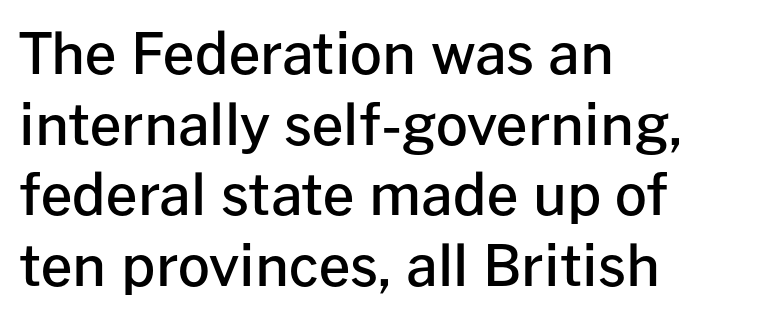
The image shows 56 px semibold sans-serif type, upright; set left-aligned, normal line spacing (1.26x), normal letter spacing, not underlined; low stroke contrast and a medium x-height.
